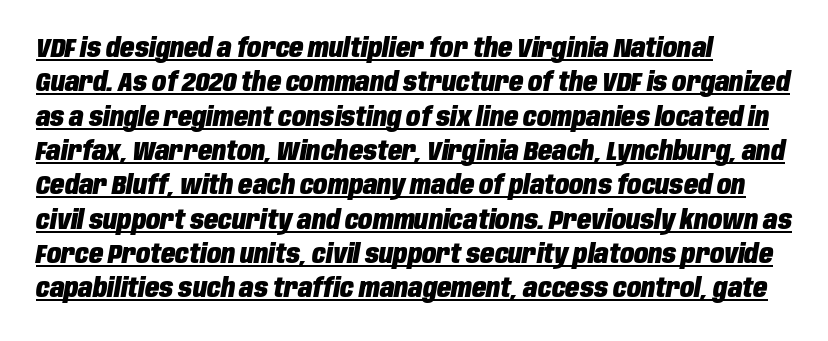
{"italic": "yes", "lean": "right", "slant_degrees": 10, "bold": "yes", "underline": "yes", "align": "left", "line_spacing": "normal", "line_spacing_ratio": 1.32, "letter_spacing": "normal", "letter_spacing_em": 0.0, "glyph_px": 26}
